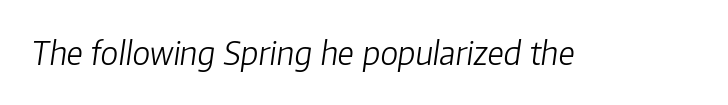
The image shows 32 px light type, italic (leaning right); set normal letter spacing, not underlined; low stroke contrast and a medium x-height.
